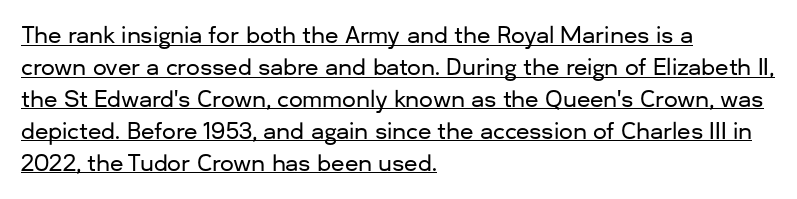
Q: Is the text italic (slanted)? A: No, it is upright.
Q: Is the text underlined? A: Yes.
Q: How is the paragraph aligned? A: Left-aligned.
Q: Is the spacing between letters normal or unusually wide? A: Normal.
Q: Is the spacing between lines tight, normal or loose? A: Normal.
